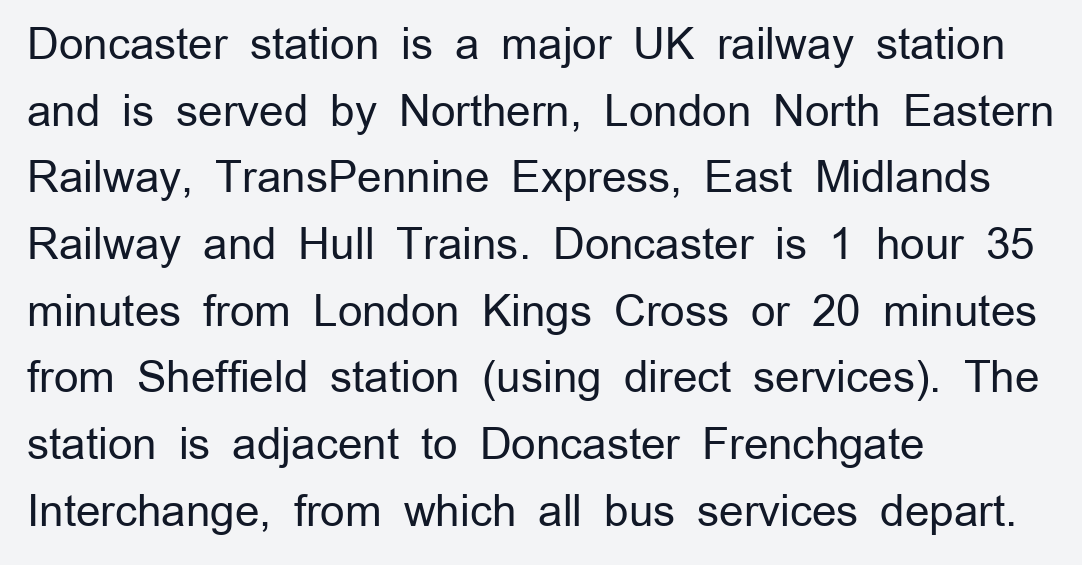
{"serif": "no", "italic": "no", "bold": "no", "weight": "regular", "width": "normal", "stroke_contrast": "low", "x_height": "medium", "monospaced": "no", "underline": "no", "align": "left", "line_spacing": "normal", "line_spacing_ratio": 1.55, "letter_spacing": "normal", "letter_spacing_em": 0.0, "glyph_px": 43}
